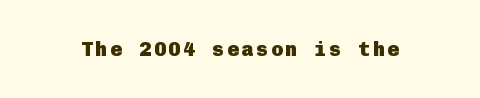
The type sits square on the baseline with zero lean. Lines of text with bare space underneath. Does the weight exceed regular? Yes, all the way to bold.
